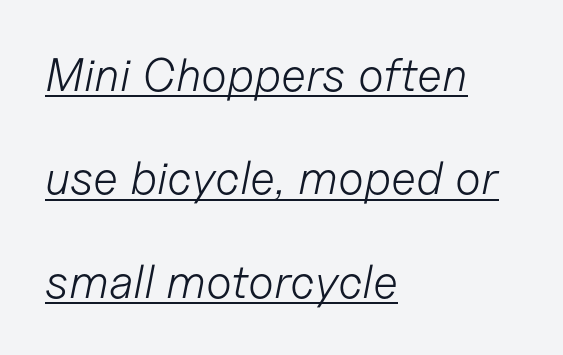
The image shows 47 px light type, italic (leaning right); set left-aligned, loose line spacing (2.2x), normal letter spacing, underlined; low stroke contrast and a medium x-height.
